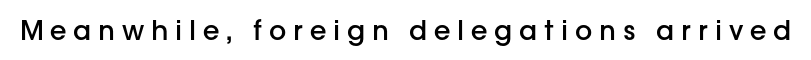
Lines of text with bare space underneath. These lines carry some extra weight — a demibold, not a full bold. Look at the tracking — it's clearly loosened, letters drifting apart. Italic: no, the glyphs are upright roman.
